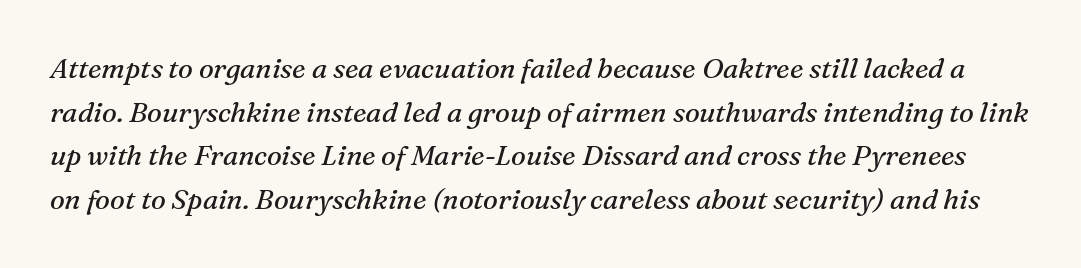
Q: Is the text bold? A: No.
Q: Is the text italic (slanted)? A: Yes, it leans right by about 16 degrees.
Q: Is the typeface a serif or a sans-serif typeface? A: Serif.
Q: Is the text underlined? A: No.
Q: Is the spacing between letters normal or unusually wide? A: Normal.
Q: Is the spacing between lines tight, normal or loose? A: Normal.
Q: Width (condensed, normal, or wide)? A: Normal.
Q: Stroke contrast? A: Medium.
Q: x-height? A: Medium.
Q: Monospaced? A: No.
